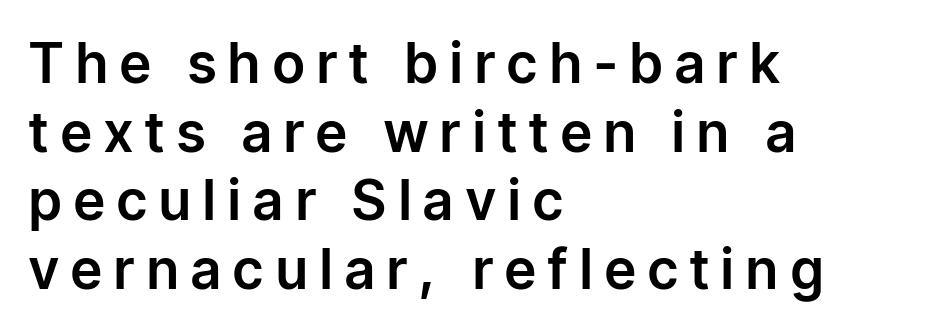
{"serif": "no", "italic": "no", "width": "normal", "stroke_contrast": "low", "x_height": "medium", "monospaced": "no", "underline": "no", "align": "left", "line_spacing": "normal", "line_spacing_ratio": 1.25, "letter_spacing": "wide", "letter_spacing_em": 0.23, "glyph_px": 55}
